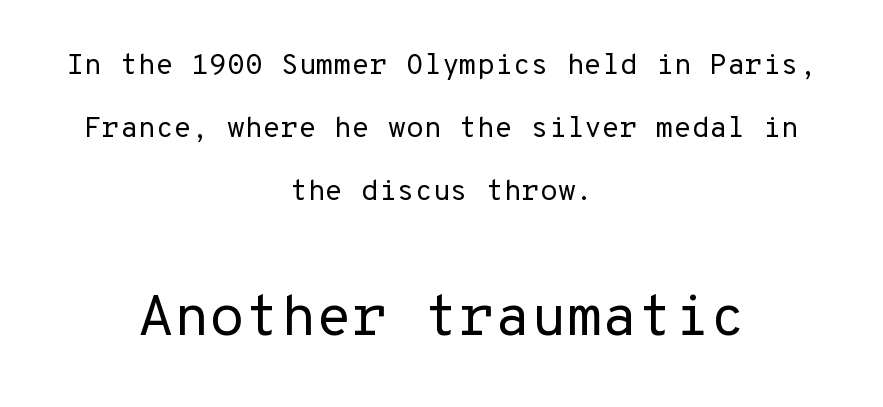
{"serif": "no", "italic": "no", "bold": "no", "weight": "regular", "width": "normal", "stroke_contrast": "low", "x_height": "medium", "underline": "no", "align": "center", "line_spacing": "loose", "line_spacing_ratio": 2.17, "letter_spacing": "normal", "letter_spacing_em": 0.0, "larger_block": "second", "size_ratio": 2.0, "glyph_px": 58}
